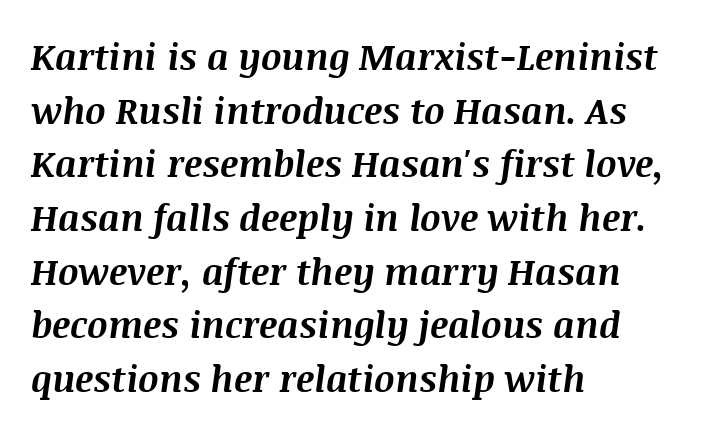
The image shows 36 px bold type, italic (leaning right); set left-aligned, normal line spacing (1.49x), normal letter spacing, not underlined; medium stroke contrast and a large x-height.
